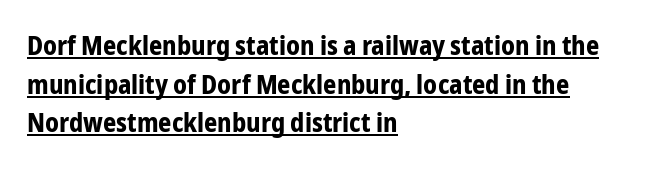
Q: Is the text bold? A: Yes.
Q: Is the text italic (slanted)? A: No, it is upright.
Q: Is the text underlined? A: Yes.
Q: How is the paragraph aligned? A: Left-aligned.
Q: Is the spacing between letters normal or unusually wide? A: Normal.
Q: Is the spacing between lines tight, normal or loose? A: Normal.
